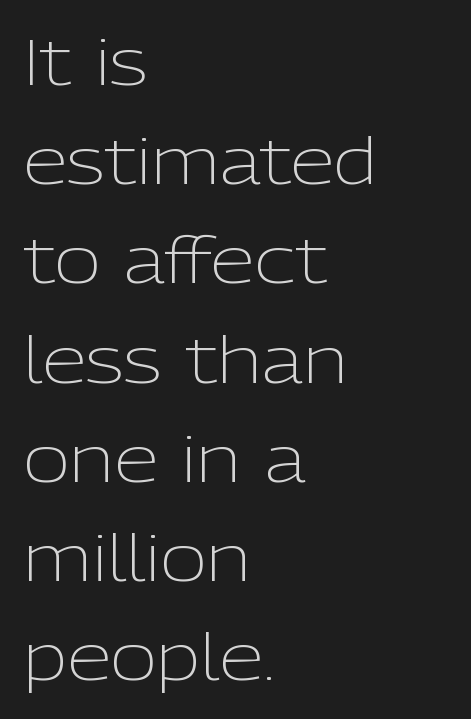
{"serif": "no", "italic": "no", "bold": "no", "weight": "light", "width": "normal", "stroke_contrast": "low", "x_height": "medium", "monospaced": "no", "underline": "no", "align": "left", "line_spacing": "normal", "line_spacing_ratio": 1.55, "letter_spacing": "normal", "letter_spacing_em": 0.0, "glyph_px": 64}
